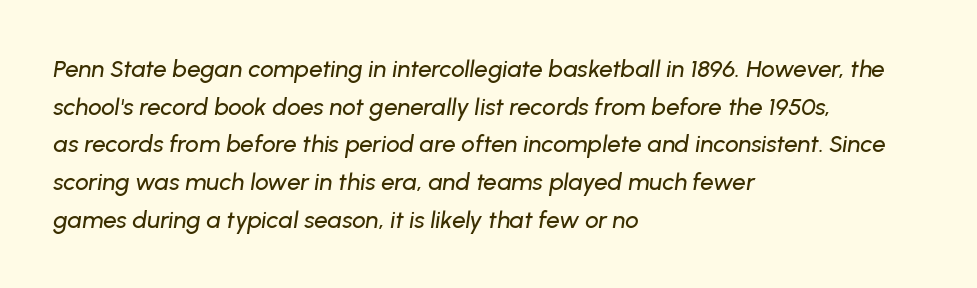
The image shows 24 px text type, italic (leaning right); set left-aligned, normal line spacing (1.57x), normal letter spacing, not underlined.
